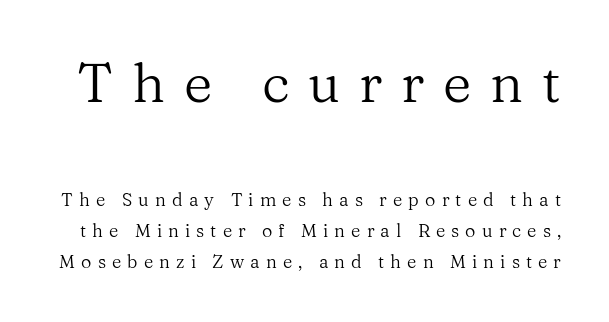
Does the lettering tilt? It doesn't — this is upright. Type size steps down from the first block to the second. The gaps between neighbouring characters are conspicuously large. Do the characters align in a grid? No, the font is proportional.
